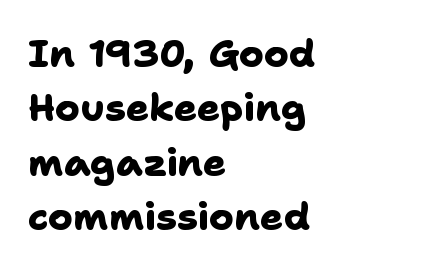
Q: Is the text bold? A: Yes.
Q: Is the typeface a serif or a sans-serif typeface? A: Sans-serif.
Q: Is the text underlined? A: No.
Q: How is the paragraph aligned? A: Left-aligned.
Q: Is the spacing between letters normal or unusually wide? A: Normal.
Q: Is the spacing between lines tight, normal or loose? A: Normal.
Q: Width (condensed, normal, or wide)? A: Normal.
Q: Stroke contrast? A: Low.
Q: x-height? A: Medium.
Q: Monospaced? A: No.
